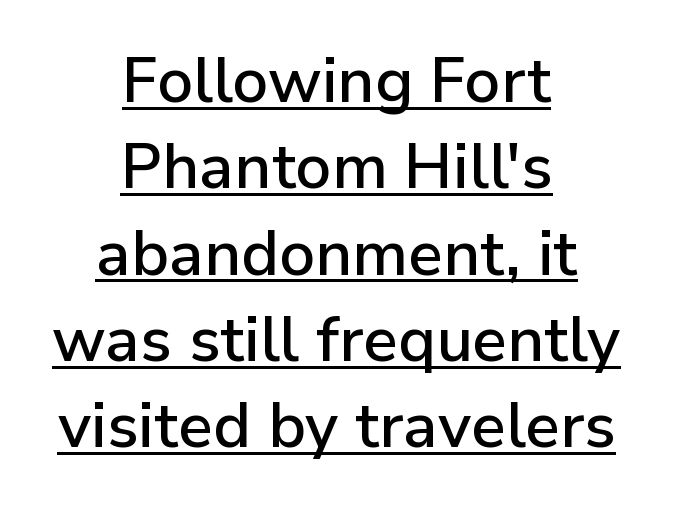
{"serif": "no", "italic": "no", "width": "normal", "stroke_contrast": "low", "x_height": "medium", "monospaced": "no", "underline": "yes", "align": "center", "line_spacing": "normal", "line_spacing_ratio": 1.37, "letter_spacing": "normal", "letter_spacing_em": 0.0, "glyph_px": 63}
